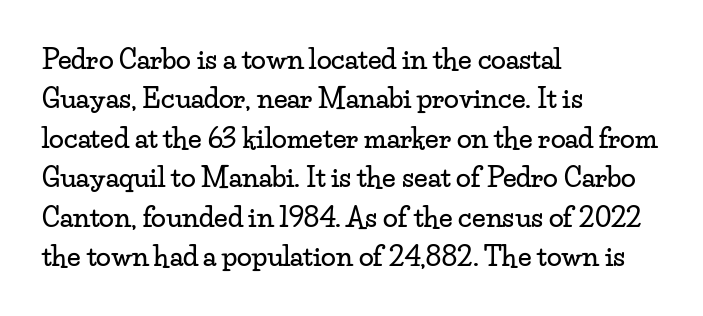
Q: Is the text italic (slanted)? A: No, it is upright.
Q: Is the text underlined? A: No.
Q: How is the paragraph aligned? A: Left-aligned.
Q: Is the spacing between letters normal or unusually wide? A: Normal.
Q: Is the spacing between lines tight, normal or loose? A: Normal.
